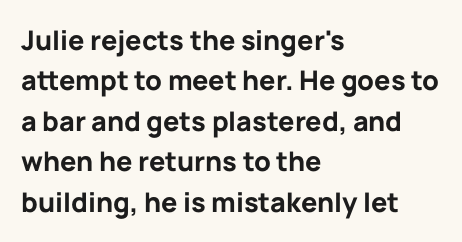
Q: Is the text bold? A: Yes.
Q: Is the text italic (slanted)? A: No, it is upright.
Q: Is the text underlined? A: No.
Q: How is the paragraph aligned? A: Left-aligned.
Q: Is the spacing between letters normal or unusually wide? A: Normal.
Q: Is the spacing between lines tight, normal or loose? A: Normal.
